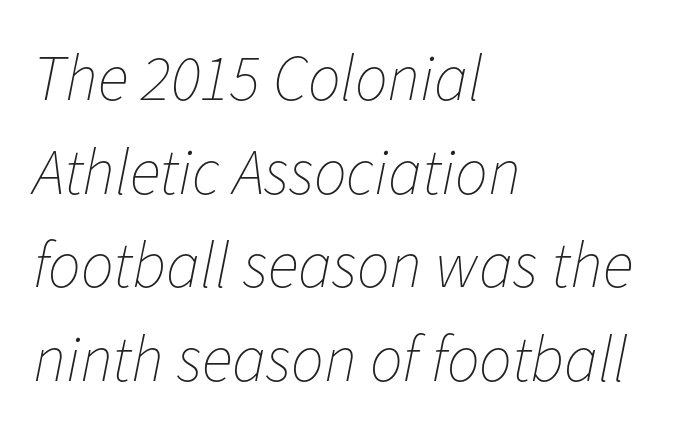
The image shows 65 px thin type, italic (leaning right); set left-aligned, normal line spacing (1.44x), normal letter spacing, not underlined; low stroke contrast and a medium x-height.
